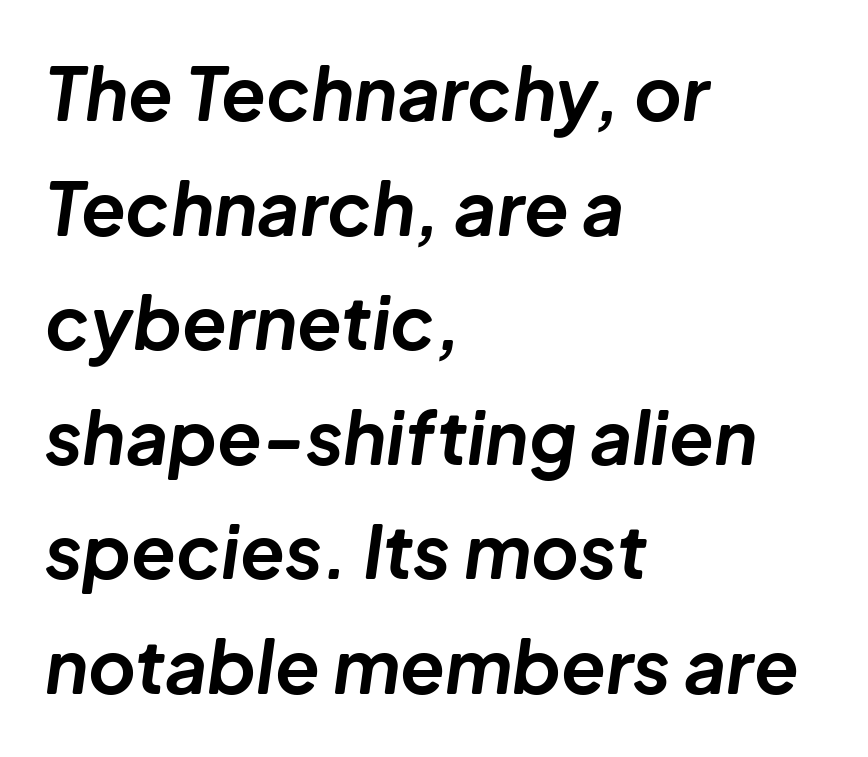
{"italic": "yes", "lean": "right", "slant_degrees": 8, "bold": "yes", "weight": "bold", "width": "normal", "stroke_contrast": "low", "x_height": "medium", "monospaced": "no", "underline": "no", "align": "left", "line_spacing": "normal", "line_spacing_ratio": 1.57, "letter_spacing": "normal", "letter_spacing_em": 0.0, "glyph_px": 73}
